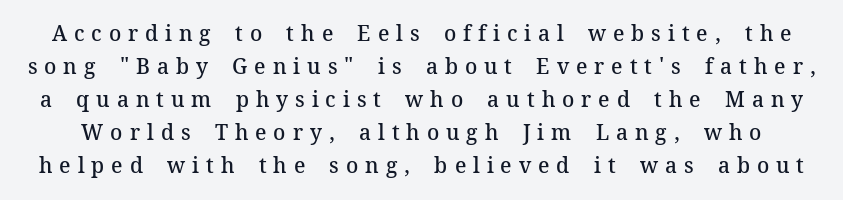
Q: Is the text bold? A: Semi-bold.
Q: Is the text italic (slanted)? A: No, it is upright.
Q: Is the text underlined? A: No.
Q: Is the spacing between letters normal or unusually wide? A: Unusually wide.
Q: Is the spacing between lines tight, normal or loose? A: Normal.
